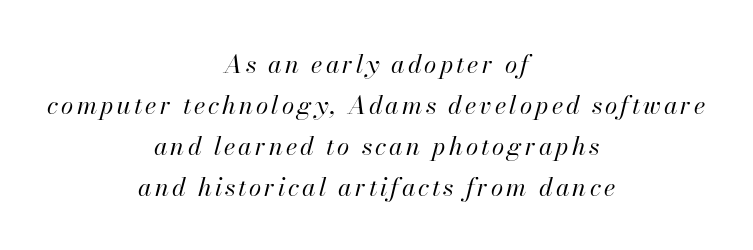
Q: Is the text bold? A: No.
Q: Is the text italic (slanted)? A: Yes, it leans right by about 13 degrees.
Q: Is the text underlined? A: No.
Q: How is the paragraph aligned? A: Centered.
Q: Is the spacing between lines tight, normal or loose? A: Normal.
